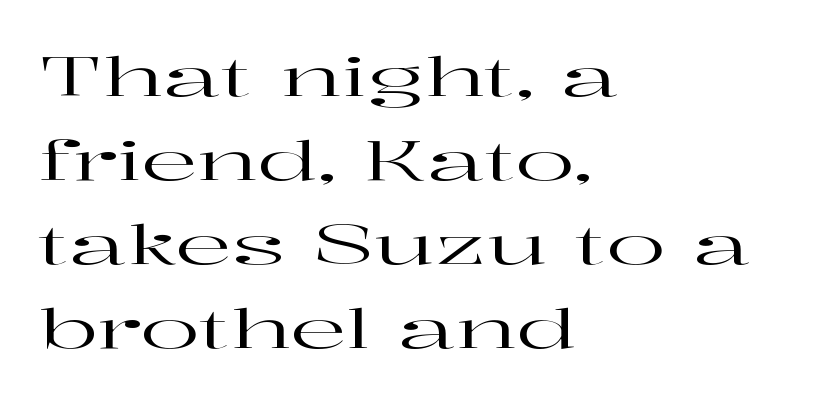
Q: Is the text italic (slanted)? A: No, it is upright.
Q: Is the typeface a serif or a sans-serif typeface? A: Serif.
Q: Is the text underlined? A: No.
Q: How is the paragraph aligned? A: Left-aligned.
Q: Is the spacing between letters normal or unusually wide? A: Normal.
Q: Is the spacing between lines tight, normal or loose? A: Normal.
Q: Width (condensed, normal, or wide)? A: Wide.
Q: Stroke contrast? A: High.
Q: x-height? A: Medium.
Q: Monospaced? A: No.
